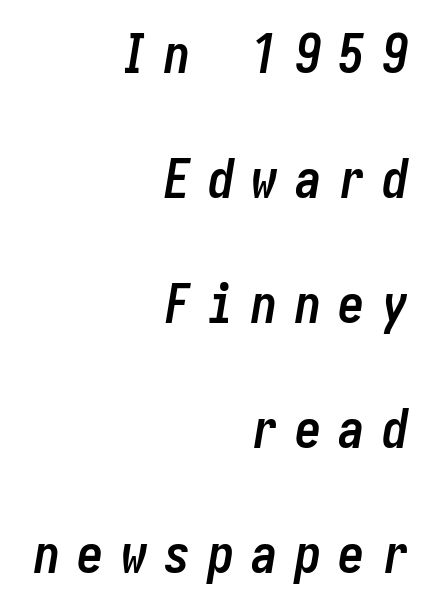
{"italic": "yes", "lean": "right", "slant_degrees": 10, "bold": "yes", "weight": "semibold", "width": "condensed", "stroke_contrast": "low", "x_height": "medium", "underline": "no", "align": "right", "line_spacing": "loose", "line_spacing_ratio": 2.36, "letter_spacing": "wide", "letter_spacing_em": 0.32, "glyph_px": 53}
